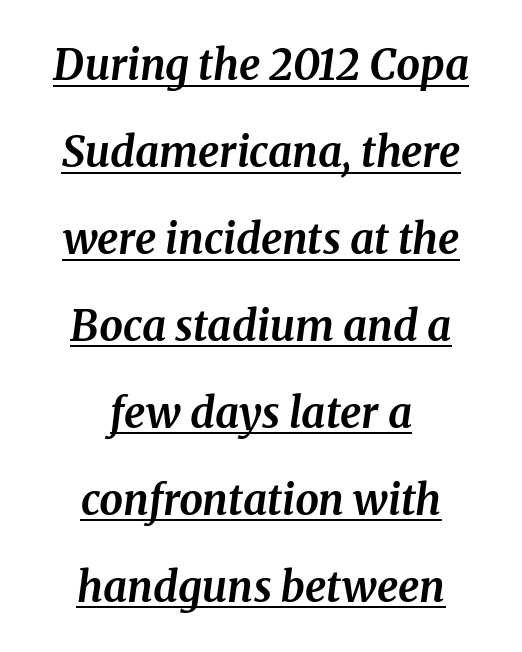
Q: Is the text bold? A: Yes.
Q: Is the text italic (slanted)? A: Yes, it leans right by about 8 degrees.
Q: Is the typeface a serif or a sans-serif typeface? A: Serif.
Q: Is the text underlined? A: Yes.
Q: How is the paragraph aligned? A: Centered.
Q: Is the spacing between letters normal or unusually wide? A: Normal.
Q: Is the spacing between lines tight, normal or loose? A: Loose.
Q: Width (condensed, normal, or wide)? A: Normal.
Q: Stroke contrast? A: Medium.
Q: x-height? A: Medium.
Q: Monospaced? A: No.
